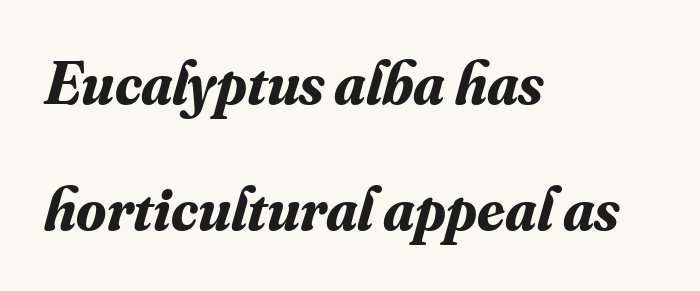
{"serif": "yes", "italic": "yes", "lean": "right", "slant_degrees": 16, "bold": "yes", "weight": "bold", "width": "normal", "stroke_contrast": "medium", "x_height": "small", "monospaced": "no", "underline": "no", "align": "left", "line_spacing": "loose", "line_spacing_ratio": 2.07, "letter_spacing": "normal", "letter_spacing_em": 0.0, "glyph_px": 61}
